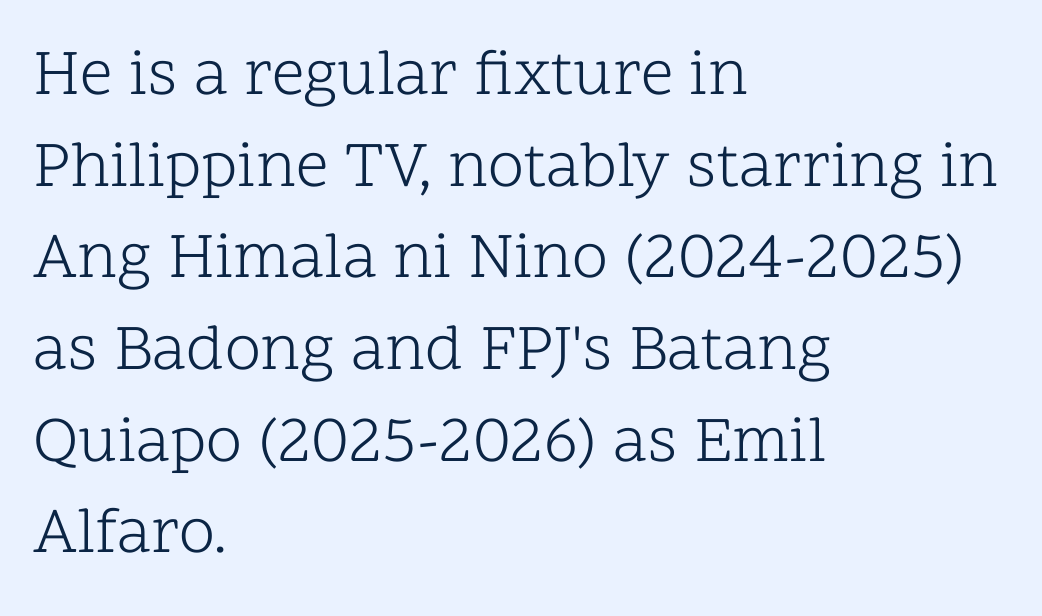
Q: Is the text bold? A: No.
Q: Is the text italic (slanted)? A: No, it is upright.
Q: Is the typeface a serif or a sans-serif typeface? A: Serif.
Q: Is the text underlined? A: No.
Q: How is the paragraph aligned? A: Left-aligned.
Q: Is the spacing between letters normal or unusually wide? A: Normal.
Q: Is the spacing between lines tight, normal or loose? A: Normal.
Q: Width (condensed, normal, or wide)? A: Normal.
Q: Stroke contrast? A: Low.
Q: x-height? A: Medium.
Q: Monospaced? A: No.
